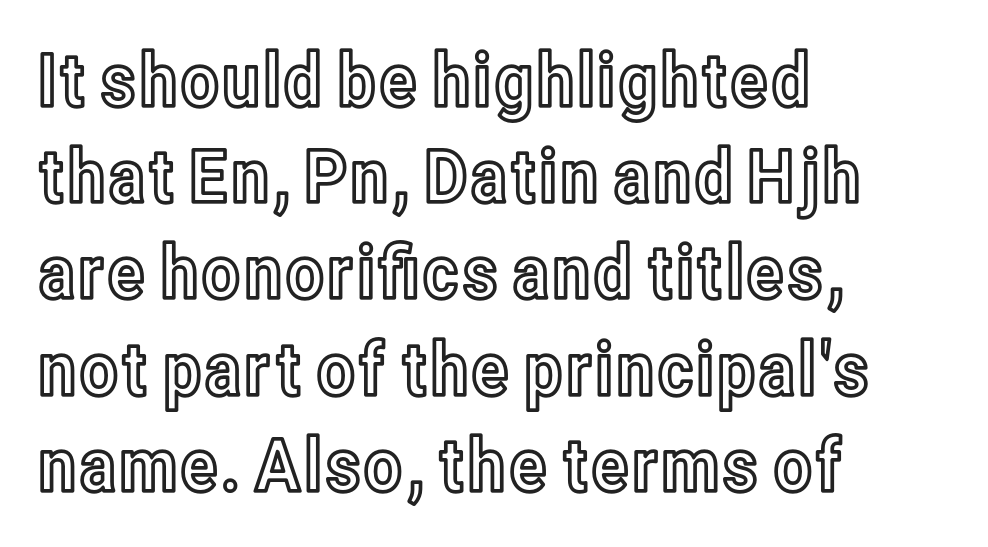
Unlike italic type, these characters show no tilt at all. Baseline-to-baseline distance is the conventional proportion of letter height. Is this a fixed-width face? No — the glyphs have proportional, varying widths. Alignment: flush left. The letters sit at their default tracking, neither squeezed nor spread.
